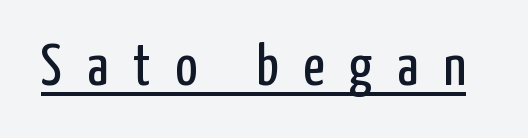
The image shows 59 px regular-weight, condensed sans-serif type, upright; set unusually wide letter spacing (+0.42 em), underlined; low stroke contrast and a medium x-height.
